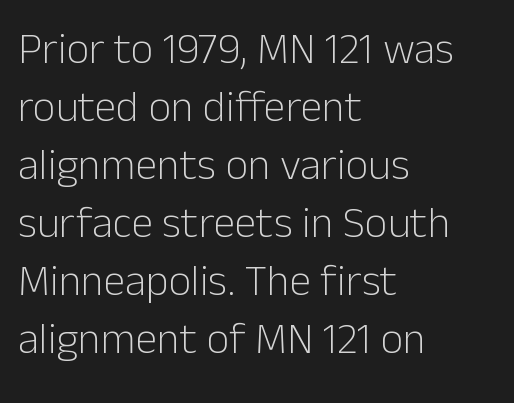
{"serif": "no", "italic": "no", "bold": "no", "weight": "light", "width": "normal", "stroke_contrast": "low", "x_height": "medium", "monospaced": "no", "underline": "no", "align": "left", "line_spacing": "normal", "line_spacing_ratio": 1.32, "letter_spacing": "normal", "letter_spacing_em": 0.0, "glyph_px": 44}
